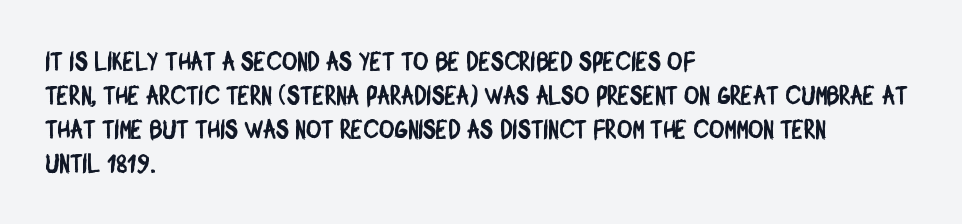
How would I describe the line gaps? Plain and ordinary. These lines are set flush left with a ragged right edge. The space beneath each line is pristine and unruled. Spacing between characters is what you'd get straight out of the box.
